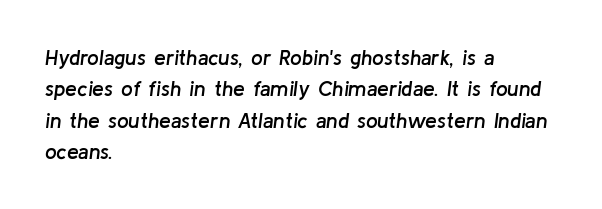
The image shows 21 px text type, italic (leaning right); set left-aligned, normal line spacing (1.49x), normal letter spacing, not underlined.
